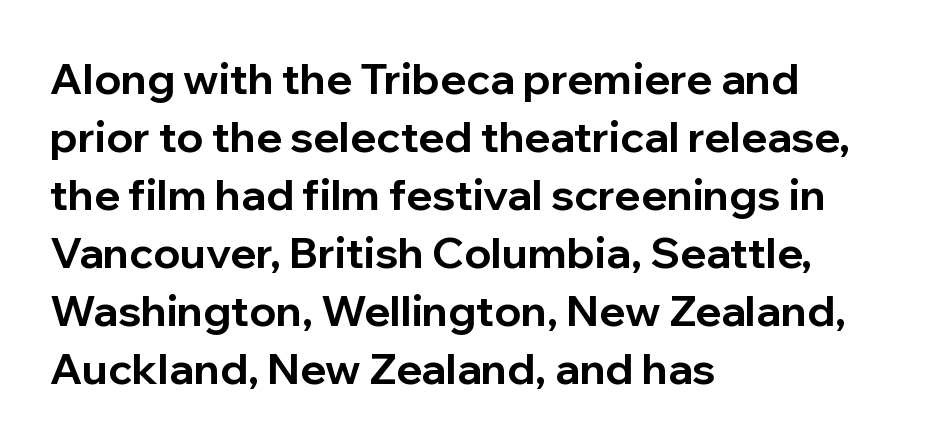
The face used here is proportionally spaced, like ordinary book or web type. Each line starts at the same left margin while the right side varies. Decoration check: the copy has no underline. Does the weight exceed regular? Yes, all the way to bold.
